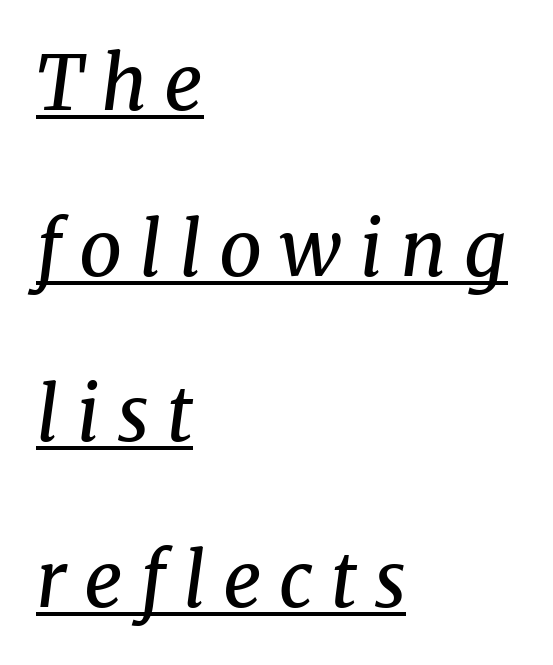
Q: Is the text bold? A: No.
Q: Is the text italic (slanted)? A: Yes, it leans right by about 8 degrees.
Q: Is the typeface a serif or a sans-serif typeface? A: Serif.
Q: Is the text underlined? A: Yes.
Q: How is the paragraph aligned? A: Left-aligned.
Q: Is the spacing between letters normal or unusually wide? A: Unusually wide.
Q: Is the spacing between lines tight, normal or loose? A: Loose.
Q: Width (condensed, normal, or wide)? A: Normal.
Q: Stroke contrast? A: Medium.
Q: x-height? A: Medium.
Q: Monospaced? A: No.
